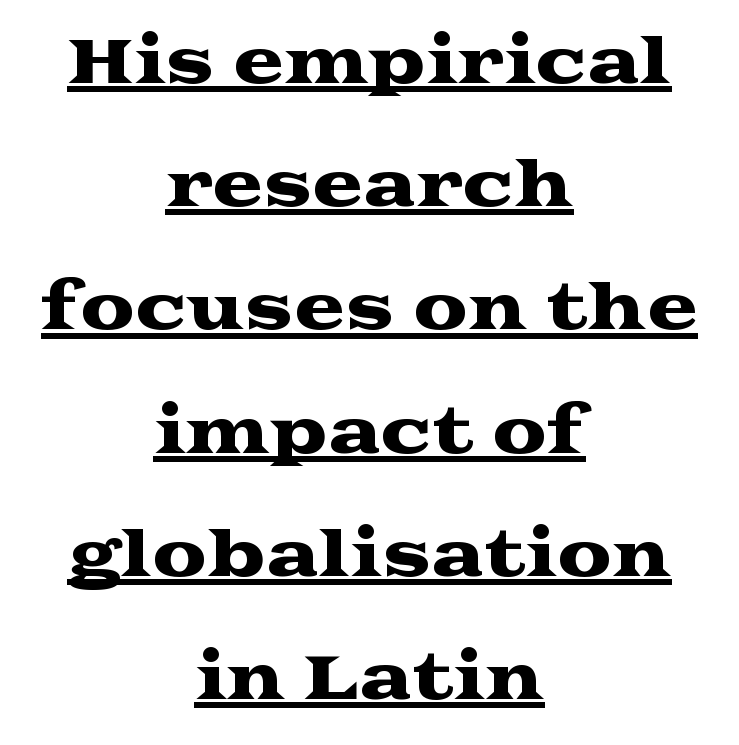
The image shows 61 px wide serif type, upright; set centered, loose line spacing (2.02x), normal letter spacing, underlined; medium stroke contrast and a medium x-height.
